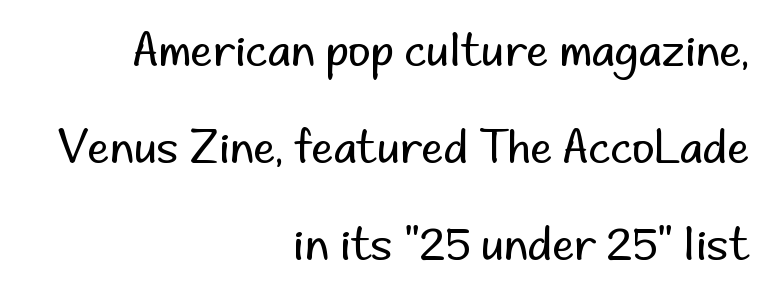
Q: Is the text bold? A: No.
Q: Is the text italic (slanted)? A: No, it is upright.
Q: Is the typeface a serif or a sans-serif typeface? A: Sans-serif.
Q: Is the text underlined? A: No.
Q: How is the paragraph aligned? A: Right-aligned.
Q: Is the spacing between letters normal or unusually wide? A: Normal.
Q: Is the spacing between lines tight, normal or loose? A: Loose.
Q: Width (condensed, normal, or wide)? A: Normal.
Q: Stroke contrast? A: Low.
Q: x-height? A: Small.
Q: Monospaced? A: No.
